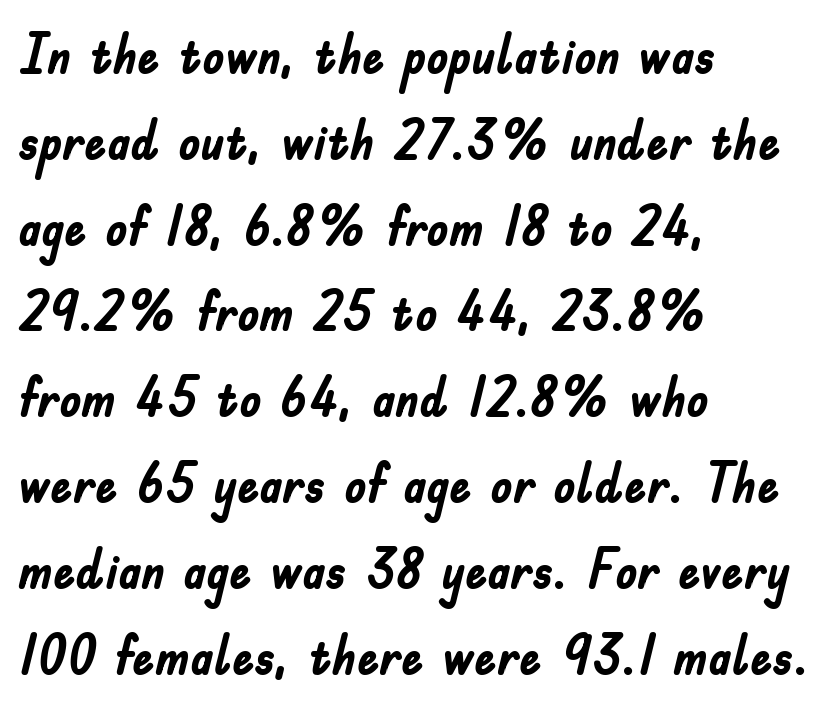
{"serif": "no", "bold": "yes", "weight": "semibold", "width": "condensed", "stroke_contrast": "low", "x_height": "small", "monospaced": "no", "underline": "no", "align": "left", "line_spacing": "normal", "line_spacing_ratio": 1.56, "letter_spacing": "normal", "letter_spacing_em": 0.0, "glyph_px": 55}
